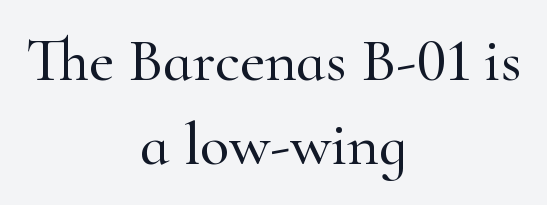
Q: Is the text italic (slanted)? A: No, it is upright.
Q: Is the typeface a serif or a sans-serif typeface? A: Serif.
Q: Is the text underlined? A: No.
Q: How is the paragraph aligned? A: Centered.
Q: Is the spacing between letters normal or unusually wide? A: Normal.
Q: Is the spacing between lines tight, normal or loose? A: Normal.
Q: Width (condensed, normal, or wide)? A: Normal.
Q: Stroke contrast? A: High.
Q: x-height? A: Small.
Q: Monospaced? A: No.
